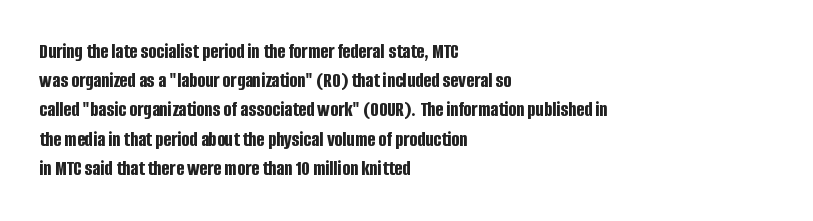
Q: Is the text bold? A: Yes.
Q: Is the text italic (slanted)? A: No, it is upright.
Q: Is the text underlined? A: No.
Q: How is the paragraph aligned? A: Left-aligned.
Q: Is the spacing between letters normal or unusually wide? A: Normal.
Q: Is the spacing between lines tight, normal or loose? A: Normal.
